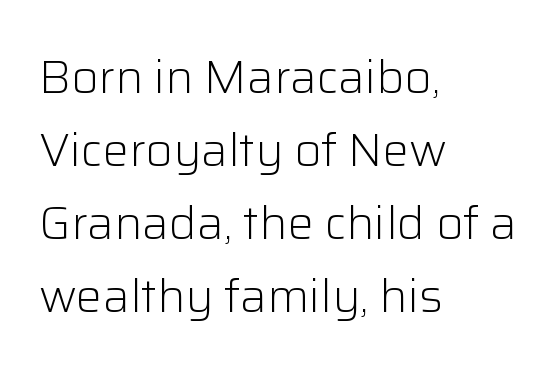
The strokes carry an ordinary text weight at most. Characters remain perfectly vertical along every line. Inter-character spacing is left at the font's built-in metrics. The typesetter chose a ragged-right arrangement here. The rendering shows plain stroke endings on the letterforms — a sans-serif design.
